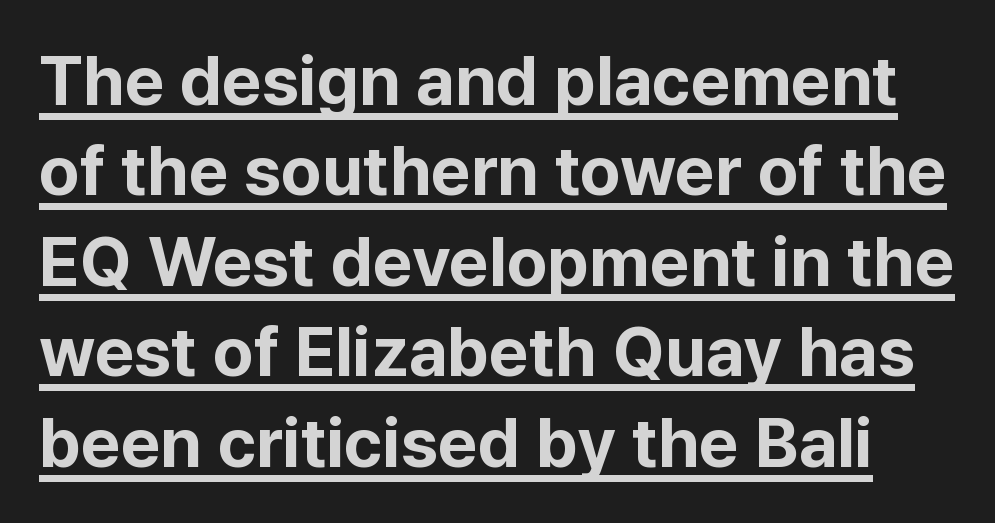
Upright lettering throughout. Is there an underline? Yes — a line sits under the letters. Summary of vertical rhythm: regular, with standard interline spacing. Honestly, the letter spacing is just normal — you wouldn't notice it. Thick stems and heavy bowls — unmistakably bold.
